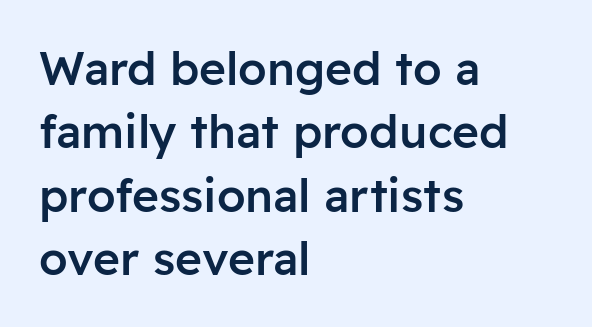
{"serif": "no", "italic": "no", "bold": "semi", "weight": "semibold", "width": "normal", "stroke_contrast": "low", "x_height": "medium", "monospaced": "no", "underline": "no", "align": "left", "line_spacing": "normal", "line_spacing_ratio": 1.38, "letter_spacing": "normal", "letter_spacing_em": 0.0, "glyph_px": 46}
